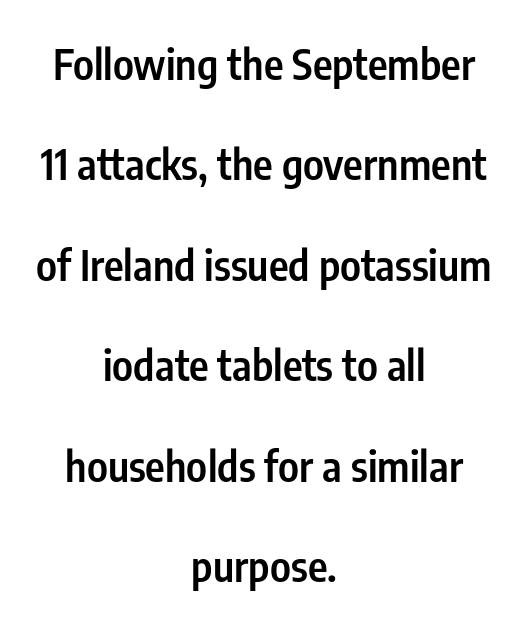
{"serif": "no", "italic": "no", "bold": "semi", "weight": "semibold", "width": "condensed", "stroke_contrast": "low", "x_height": "medium", "monospaced": "no", "underline": "no", "align": "center", "line_spacing": "loose", "line_spacing_ratio": 2.39, "letter_spacing": "normal", "letter_spacing_em": 0.0, "glyph_px": 42}
